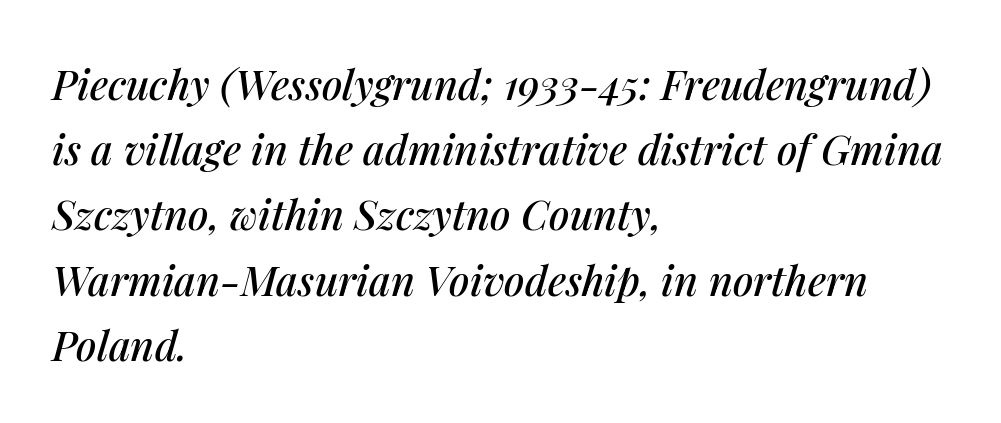
{"italic": "yes", "lean": "right", "slant_degrees": 14, "width": "normal", "stroke_contrast": "medium", "x_height": "medium", "monospaced": "no", "underline": "no", "align": "left", "line_spacing": "normal", "line_spacing_ratio": 1.59, "letter_spacing": "normal", "letter_spacing_em": 0.0, "glyph_px": 41}
